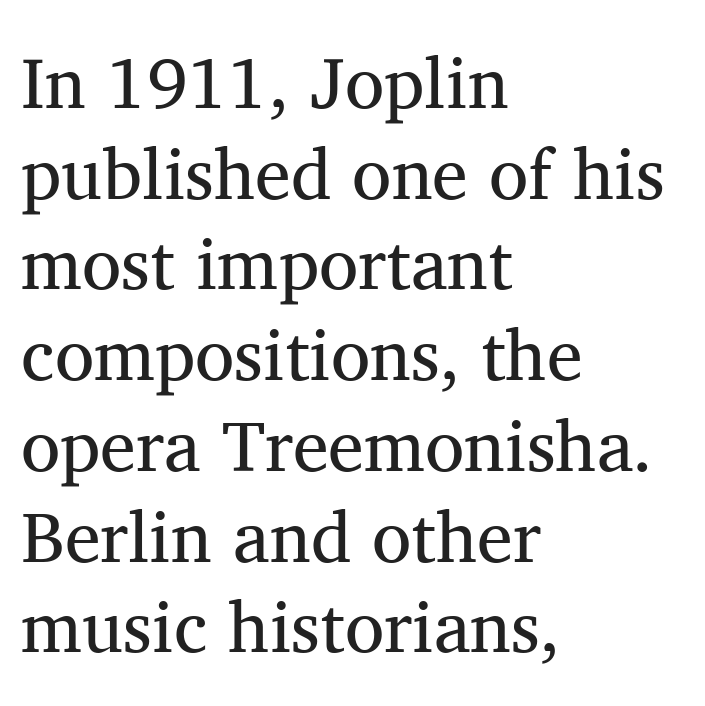
The image shows 72 px regular-weight serif type, upright; set left-aligned, normal line spacing (1.26x), normal letter spacing, not underlined; medium stroke contrast and a medium x-height.
